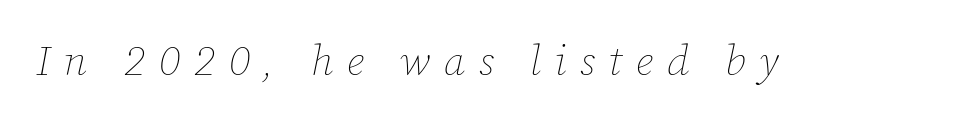
Q: Is the text bold? A: No.
Q: Is the text italic (slanted)? A: Yes, it leans right by about 12 degrees.
Q: Is the text underlined? A: No.
Q: Is the spacing between letters normal or unusually wide? A: Unusually wide.
Q: Width (condensed, normal, or wide)? A: Normal.
Q: Stroke contrast? A: Low.
Q: x-height? A: Medium.
Q: Monospaced? A: No.
